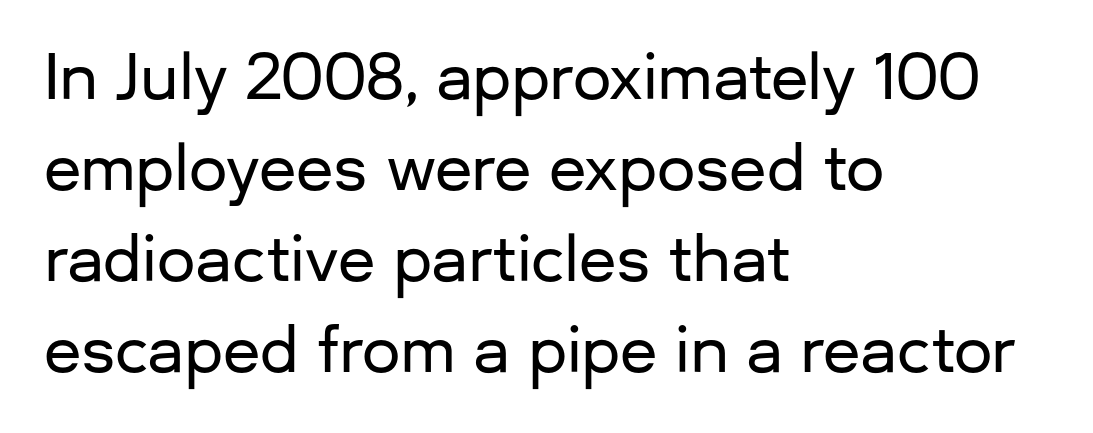
{"serif": "no", "italic": "no", "width": "normal", "stroke_contrast": "low", "x_height": "medium", "monospaced": "no", "underline": "no", "align": "left", "line_spacing": "normal", "line_spacing_ratio": 1.49, "letter_spacing": "normal", "letter_spacing_em": 0.0, "glyph_px": 61}
